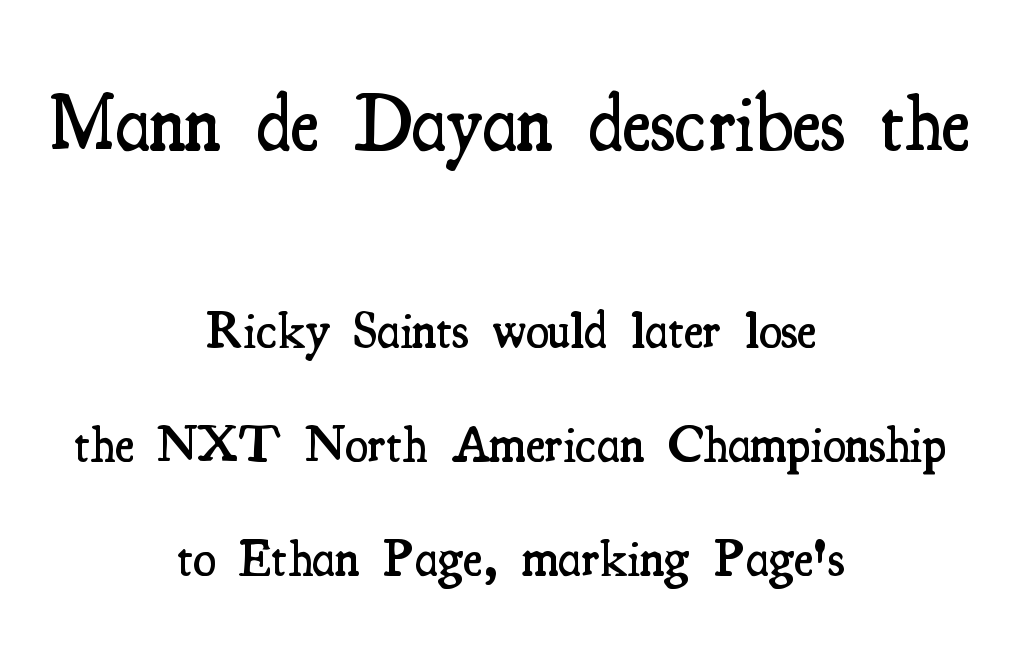
Which margin do the lines hug? Neither — every line sits in the middle. This sample uses plain, unmodified letter spacing. A clean baseline with only descenders dipping below it. Stroke terminals: seriffed. These lines were composed using upright roman letters. Widely set lines give the paragraph a tall, airy silhouette.
